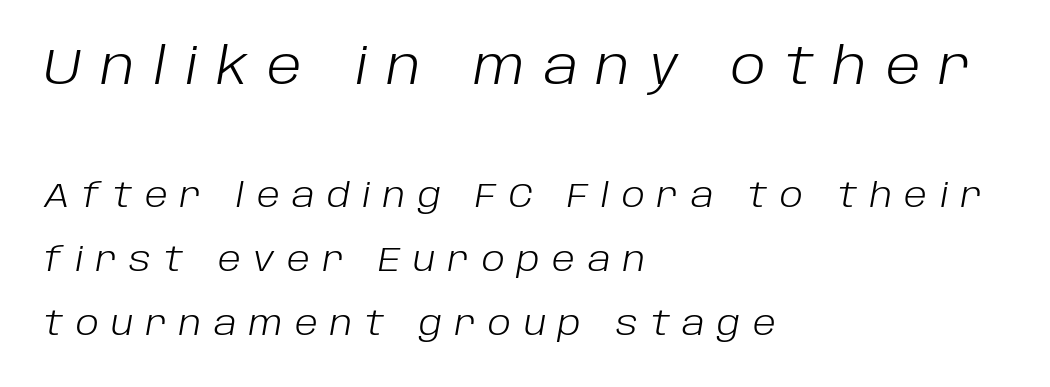
{"italic": "yes", "lean": "right", "slant_degrees": 10, "bold": "no", "weight": "light", "width": "normal", "stroke_contrast": "low", "x_height": "large", "monospaced": "no", "underline": "no", "align": "left", "line_spacing": "loose", "line_spacing_ratio": 1.93, "letter_spacing": "wide", "letter_spacing_em": 0.38, "larger_block": "first", "size_ratio": 1.52, "glyph_px": 50}
